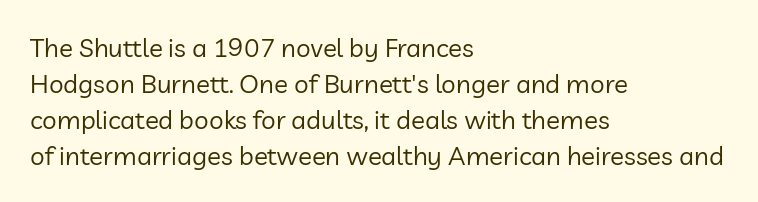
Q: Is the text bold? A: No.
Q: Is the text italic (slanted)? A: No, it is upright.
Q: Is the text underlined? A: No.
Q: How is the paragraph aligned? A: Left-aligned.
Q: Is the spacing between letters normal or unusually wide? A: Normal.
Q: Is the spacing between lines tight, normal or loose? A: Normal.
